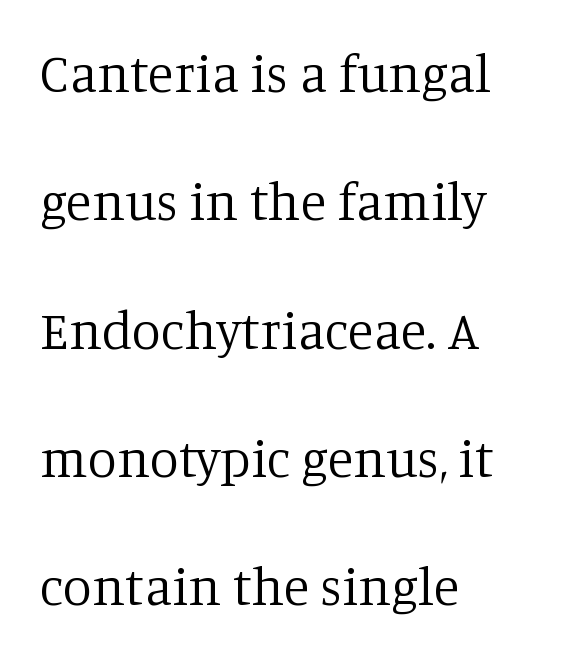
{"serif": "yes", "italic": "no", "bold": "no", "weight": "regular", "width": "normal", "stroke_contrast": "low", "x_height": "large", "monospaced": "no", "underline": "no", "align": "left", "line_spacing": "loose", "line_spacing_ratio": 2.42, "letter_spacing": "normal", "letter_spacing_em": 0.0, "glyph_px": 53}
